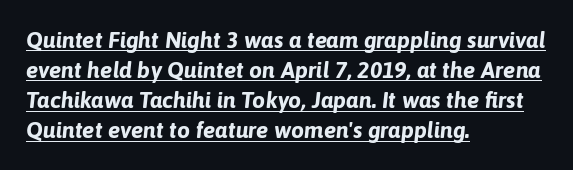
{"italic": "yes", "lean": "right", "slant_degrees": 6, "bold": "yes", "underline": "yes", "align": "left", "line_spacing": "normal", "line_spacing_ratio": 1.31, "letter_spacing": "normal", "letter_spacing_em": 0.0, "glyph_px": 23}
